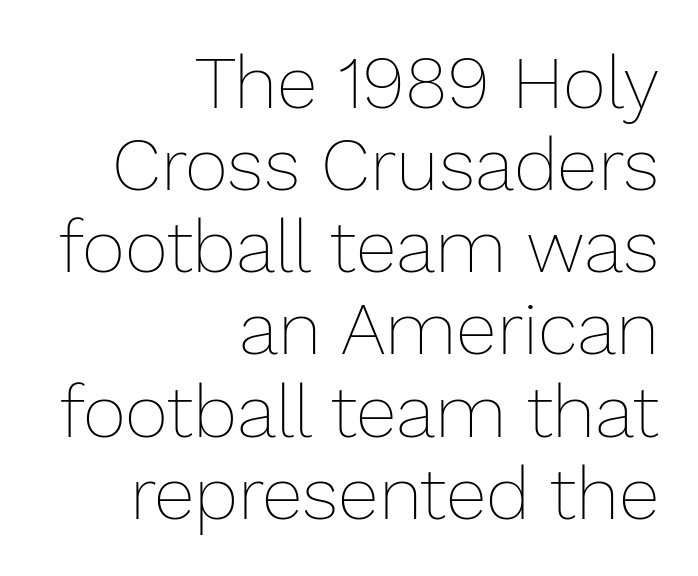
The image shows 74 px thin type, upright; set right-aligned, tight line spacing (1.11x), normal letter spacing, not underlined; low stroke contrast and a medium x-height.
